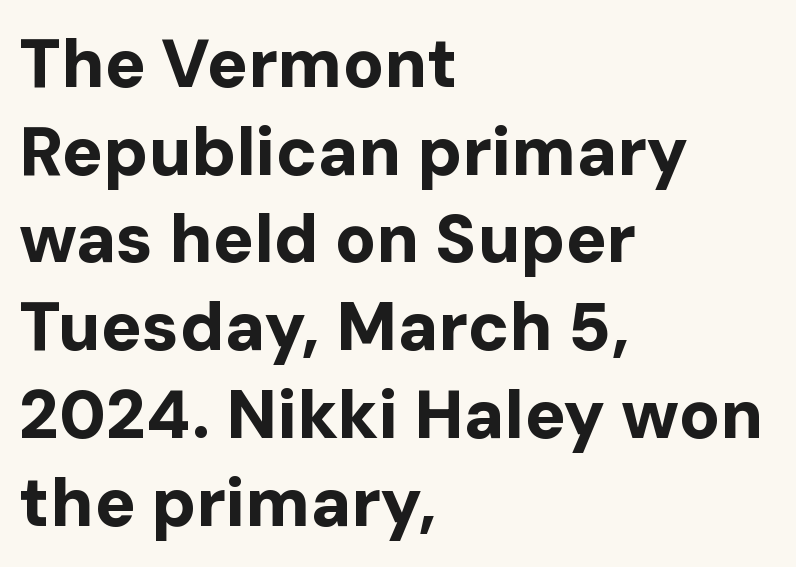
{"serif": "no", "italic": "no", "bold": "yes", "weight": "bold", "width": "normal", "stroke_contrast": "low", "x_height": "medium", "monospaced": "no", "underline": "no", "align": "left", "line_spacing": "normal", "line_spacing_ratio": 1.29, "letter_spacing": "normal", "letter_spacing_em": 0.0, "glyph_px": 68}
